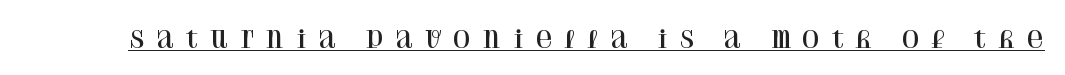
Q: Is the text italic (slanted)? A: No, it is upright.
Q: Is the text underlined? A: Yes.
Q: Is the spacing between letters normal or unusually wide? A: Unusually wide.
